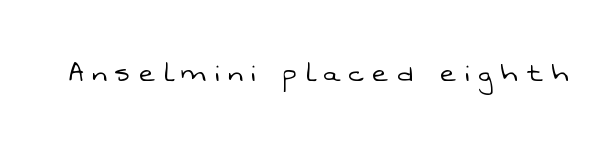
Has an underline been added? It has not. The type family on display is of the sans-serif kind. Words appear elongated and porous because spacing is wide. Note the varied advance widths — an 'i' is clearly narrower than an 'm'.
